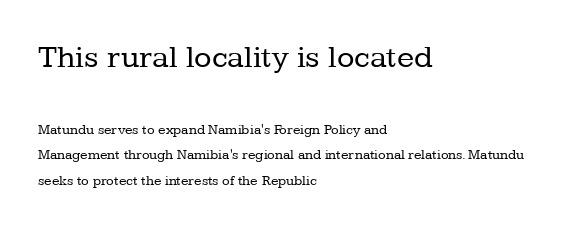
{"serif": "yes", "italic": "no", "bold": "no", "weight": "regular", "width": "normal", "stroke_contrast": "low", "x_height": "medium", "monospaced": "no", "underline": "no", "align": "left", "line_spacing_ratio": 1.8, "letter_spacing": "normal", "letter_spacing_em": 0.0, "larger_block": "first", "size_ratio": 2.29, "glyph_px": 32}
